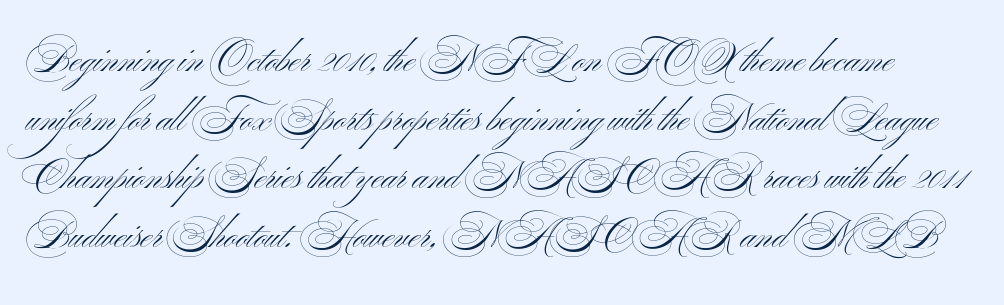
Q: Is the text bold? A: No.
Q: Is the text italic (slanted)? A: Yes.
Q: Is the typeface a serif or a sans-serif typeface? A: Sans-serif.
Q: Is the text underlined? A: No.
Q: Is the spacing between letters normal or unusually wide? A: Normal.
Q: Is the spacing between lines tight, normal or loose? A: Normal.
Q: Width (condensed, normal, or wide)? A: Wide.
Q: Stroke contrast? A: Medium.
Q: x-height? A: Small.
Q: Monospaced? A: No.
